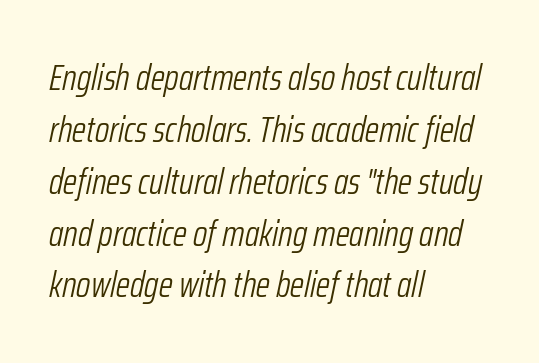
Q: Is the text bold? A: No.
Q: Is the text italic (slanted)? A: Yes, it leans right by about 12 degrees.
Q: Is the text underlined? A: No.
Q: How is the paragraph aligned? A: Left-aligned.
Q: Is the spacing between letters normal or unusually wide? A: Normal.
Q: Is the spacing between lines tight, normal or loose? A: Normal.
Q: Width (condensed, normal, or wide)? A: Condensed.
Q: Stroke contrast? A: Low.
Q: x-height? A: Medium.
Q: Monospaced? A: No.
